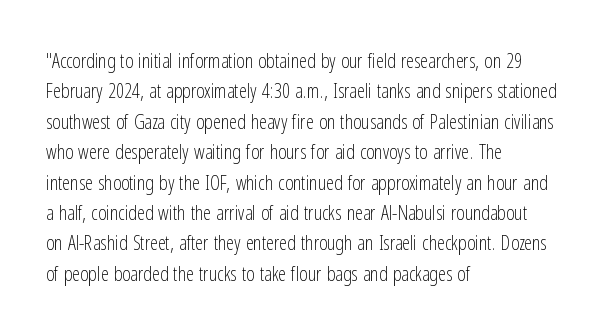
The typesetting does not lean heavy: it is not bold. Words appear dense and cohesive because spacing is normal. Every character sits straight up, as roman type does. What's the leading like? Ordinary, nothing unusual. Glance below the letters and you will spot only blank space.
